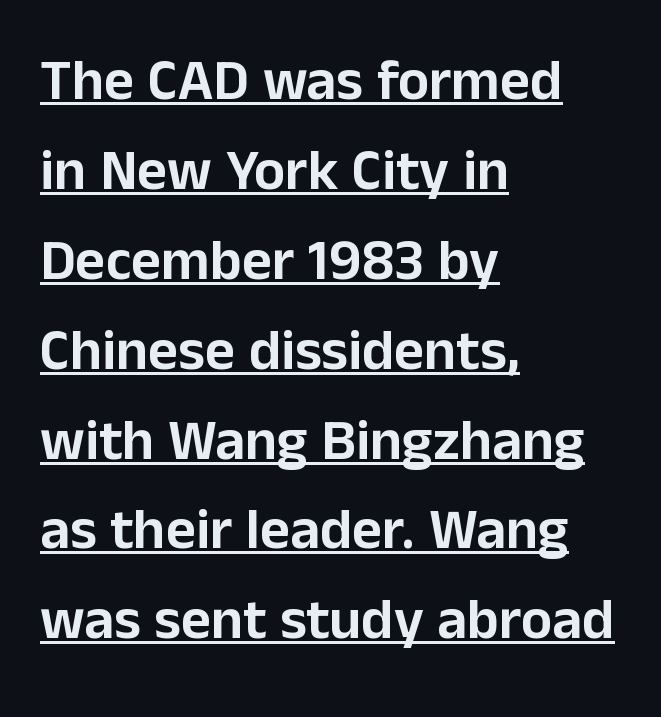
Casual observation: everything's shoved over to the left. The face used here is proportionally spaced, like ordinary book or web type. Nobody touched the tracking dial on this one. Compared with typical paragraphs, the rows here are spaced about the same. Observe the absence of serifs on each vertical stroke in this sample. When letters stand straight like this, we call the style roman or upright.
